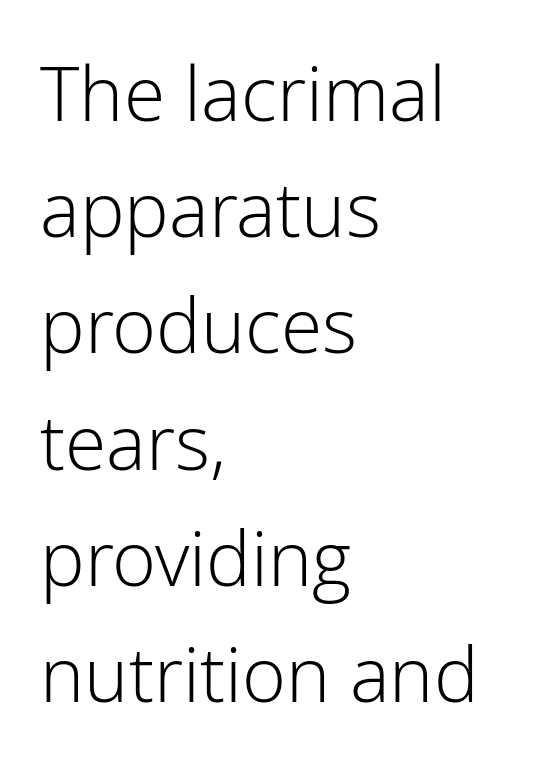
A typesetter would mark this as roman, not italic. Character widths vary here, with narrow letters taking less room than wide ones. Nothing sits at the stroke ends, so this counts as sans-serif. Quick note: underline off. Casual observation: everything's shoved over to the left. Leading: standard.
